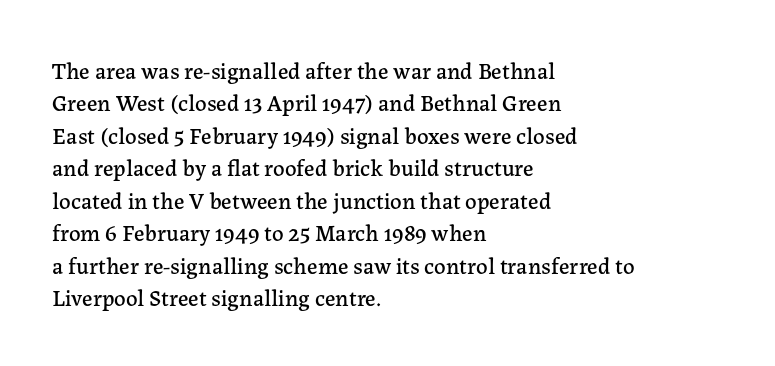
Rule under the text: the space is simply empty. Glyph-to-glyph distance matches everyday printed text. This block has exactly the height ordinary leading produces. Every character sits straight up, as roman type does. Teacher's note: observe the even left margin — that is flush-left alignment.
